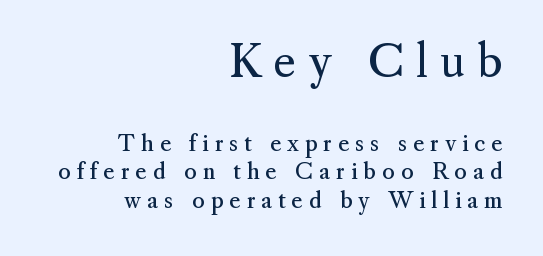
The image shows 44 px regular-weight serif type, upright; set right-aligned, normal line spacing (1.29x), unusually wide letter spacing (+0.27 em), not underlined; the first (top) block is 2.0x larger; medium stroke contrast and a small x-height.
